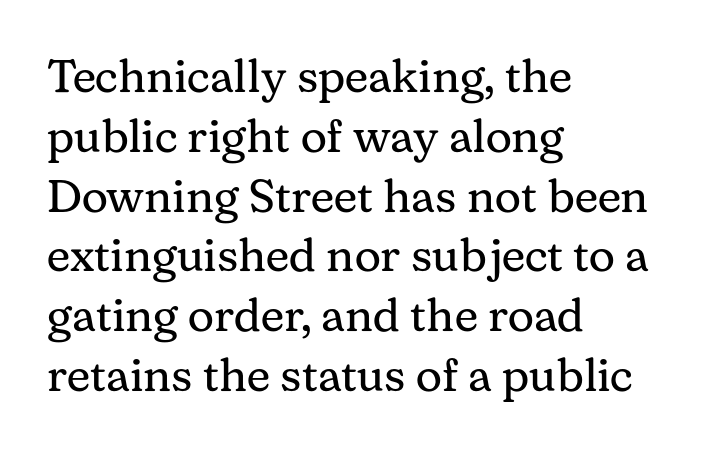
{"serif": "yes", "italic": "no", "bold": "no", "weight": "regular", "width": "normal", "stroke_contrast": "medium", "x_height": "medium", "monospaced": "no", "underline": "no", "align": "left", "line_spacing": "normal", "line_spacing_ratio": 1.3, "letter_spacing": "normal", "letter_spacing_em": 0.0, "glyph_px": 46}
